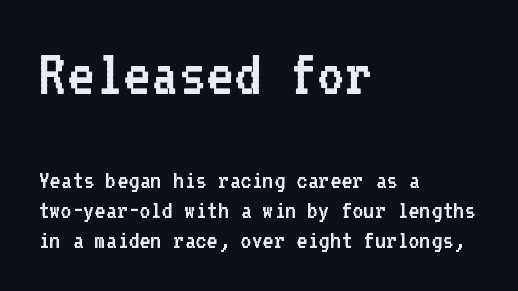
Q: Is the text bold? A: No.
Q: Is the text italic (slanted)? A: No, it is upright.
Q: Is the typeface a serif or a sans-serif typeface? A: Sans-serif.
Q: Is the text underlined? A: No.
Q: How is the paragraph aligned? A: Left-aligned.
Q: Is the spacing between letters normal or unusually wide? A: Normal.
Q: Is the spacing between lines tight, normal or loose? A: Tight.
Q: Which block of text is set in a larger size, the first (top) or the second (bottom)? A: The first (top) one.
Q: Width (condensed, normal, or wide)? A: Normal.
Q: Stroke contrast? A: Low.
Q: x-height? A: Medium.
Q: Monospaced? A: Yes.
